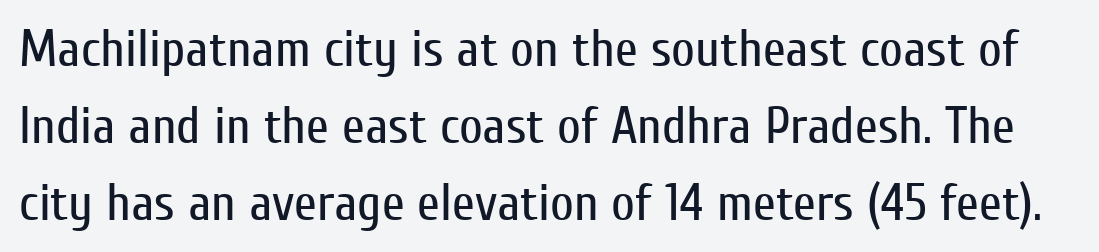
The image shows 52 px regular-weight, condensed sans-serif type, upright; set normal line spacing (1.48x), normal letter spacing, not underlined; low stroke contrast and a medium x-height.
